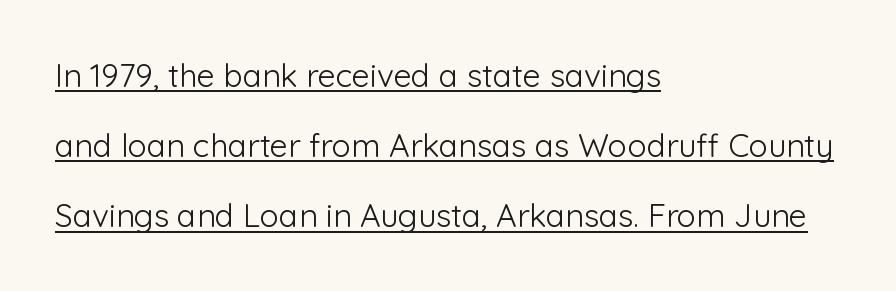
The image shows 32 px light sans-serif type, upright; set left-aligned, loose line spacing (2.19x), normal letter spacing, underlined; low stroke contrast and a medium x-height.
